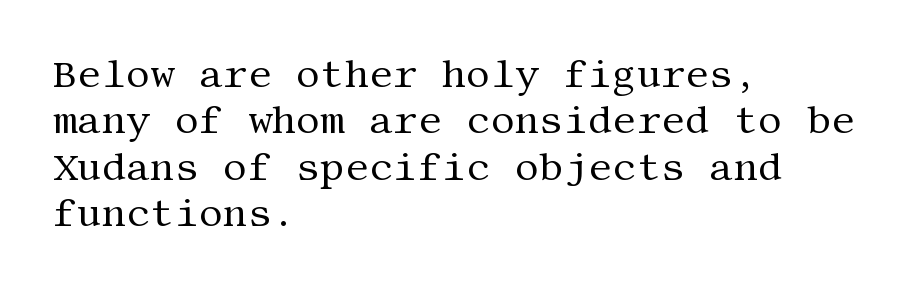
Default kerning and tracking; the words read as compact shapes. Compared with a centered layout, this one pins lines to the left instead. This rendering features lettering with no underline. These lines were composed using upright roman letters. Heft: none added — not bold. Check where the strokes stop: tiny serifs finish them off.
